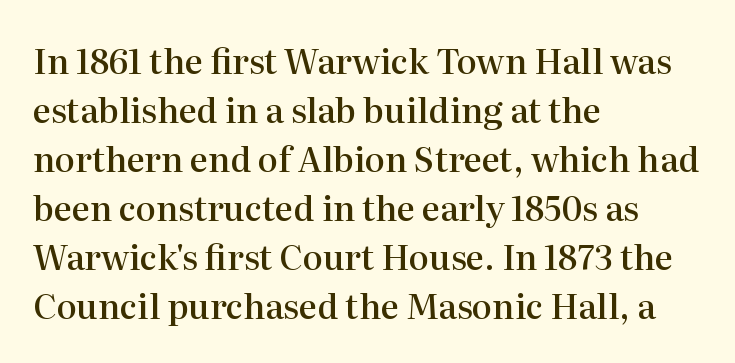
The image shows 34 px semibold serif type, upright; set left-aligned, normal line spacing (1.44x), normal letter spacing, not underlined; high stroke contrast and a medium x-height.
